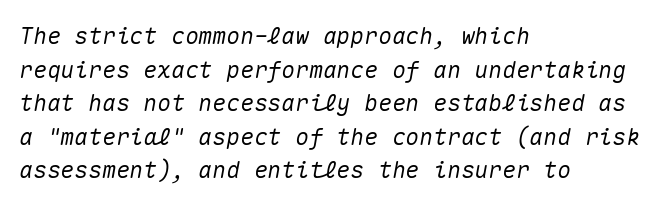
The image shows 23 px text type, italic (leaning right); set left-aligned, normal line spacing (1.46x), normal letter spacing, not underlined.
